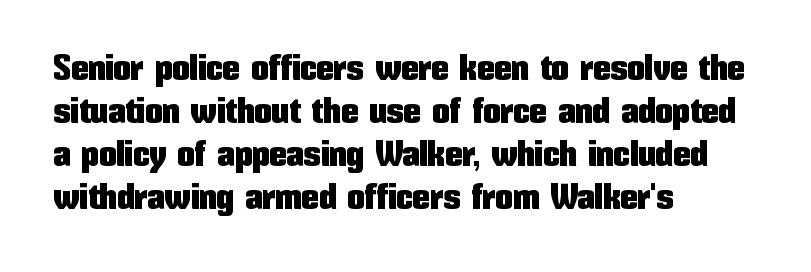
The image shows 35 px condensed sans-serif type, upright; set left-aligned, line spacing 1.23x, normal letter spacing, not underlined; low stroke contrast and a medium x-height.
